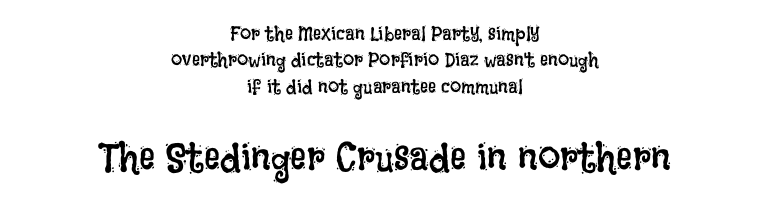
In CSS terms this would be text-align: center. Do the letters lean? They stand straight. The weight tops out at a normal text grade. Glance below the letters and you will spot only blank space. Two sizes are in play, and the larger belongs to the second block. Vertically, the passage feels balanced, rows spaced as you'd expect.
